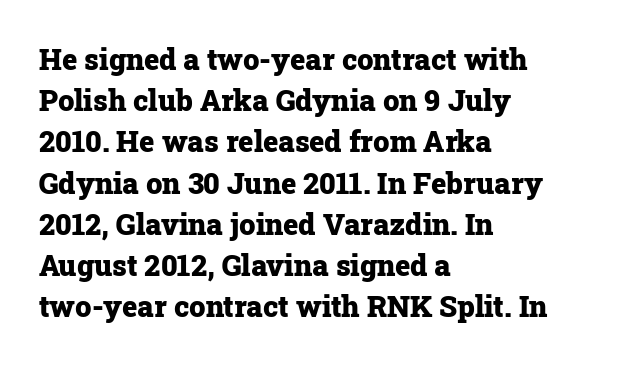
The line texture is even and compact thanks to regular tracking. The glyphs have the mass of a bold cut. The lettering stays uniformly vertical, giving the passage a roman look. This sample is left-justified, so line endings fall wherever the words run out.
